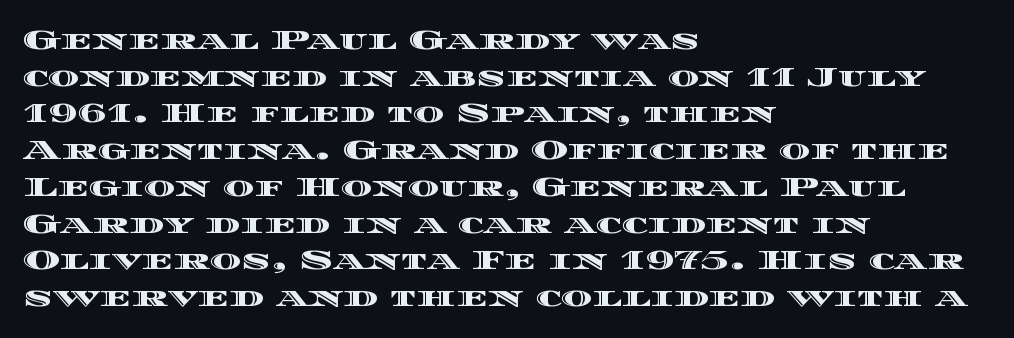
The image shows 27 px text type, upright; set left-aligned, normal line spacing (1.36x), normal letter spacing, not underlined.
